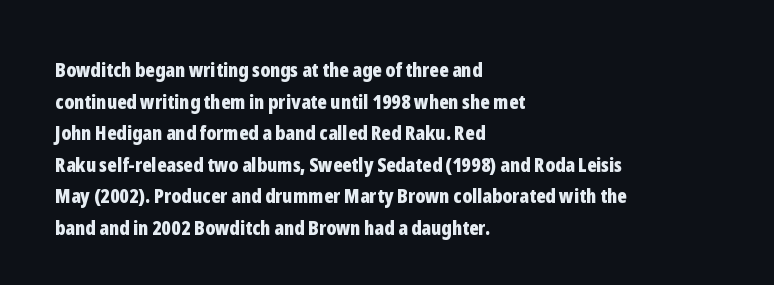
{"italic": "no", "bold": "yes", "underline": "no", "align": "left", "line_spacing": "normal", "line_spacing_ratio": 1.58, "letter_spacing": "normal", "letter_spacing_em": 0.0, "glyph_px": 20}
